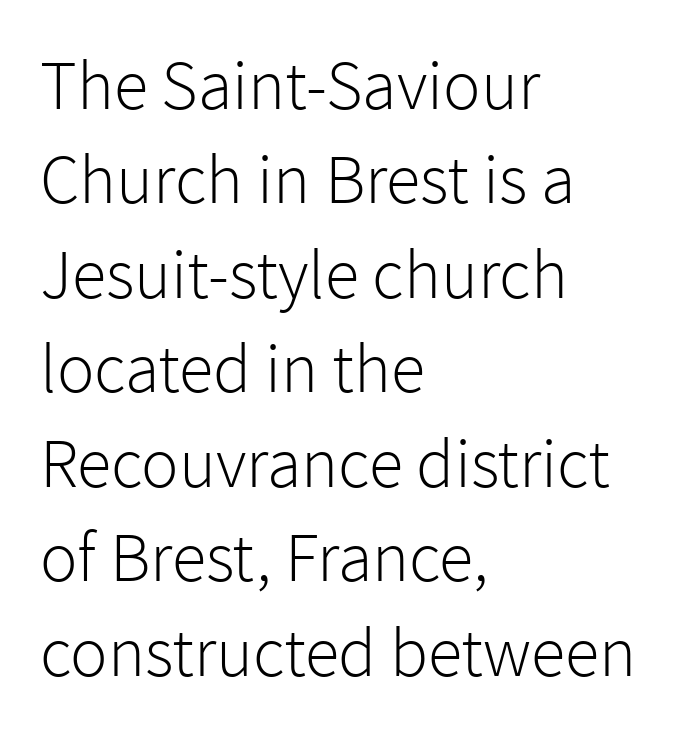
{"serif": "no", "italic": "no", "bold": "no", "weight": "light", "width": "normal", "x_height": "medium", "monospaced": "no", "underline": "no", "align": "left", "line_spacing": "normal", "line_spacing_ratio": 1.35, "letter_spacing": "normal", "letter_spacing_em": 0.0, "glyph_px": 70}
